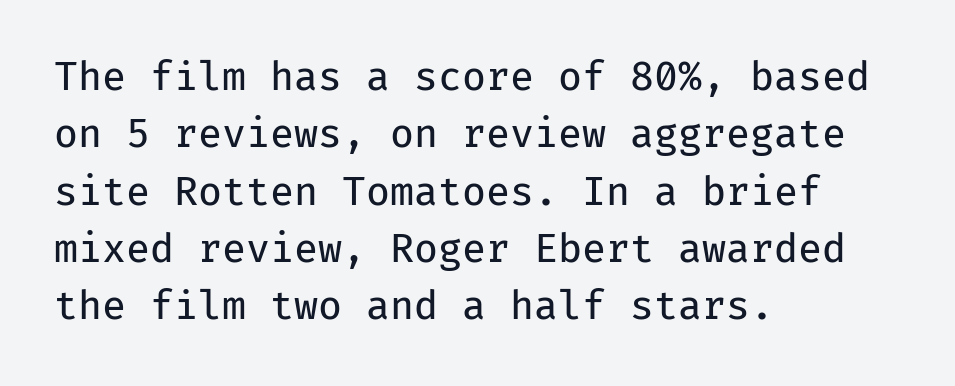
{"serif": "no", "italic": "no", "bold": "no", "weight": "regular", "width": "normal", "stroke_contrast": "low", "x_height": "medium", "monospaced": "yes", "underline": "no", "align": "left", "line_spacing": "normal", "line_spacing_ratio": 1.47, "letter_spacing": "normal", "letter_spacing_em": 0.0, "glyph_px": 39}
